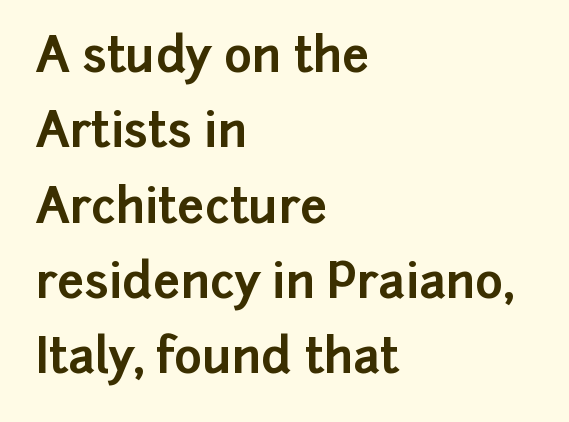
Q: Is the text bold? A: Yes.
Q: Is the text italic (slanted)? A: No, it is upright.
Q: Is the typeface a serif or a sans-serif typeface? A: Sans-serif.
Q: Is the text underlined? A: No.
Q: How is the paragraph aligned? A: Left-aligned.
Q: Is the spacing between letters normal or unusually wide? A: Normal.
Q: Is the spacing between lines tight, normal or loose? A: Normal.
Q: Width (condensed, normal, or wide)? A: Normal.
Q: Stroke contrast? A: Low.
Q: x-height? A: Medium.
Q: Monospaced? A: No.
